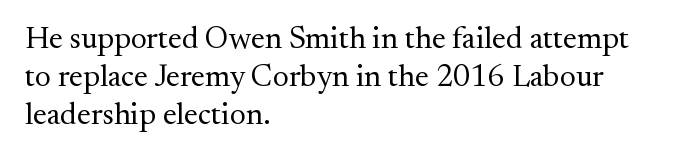
Heft: none added — not bold. If you drew a line through each stem, it would be perfectly vertical. Honestly, there is no underline to notice here at all. Think of a printed novel: that variable character pitch is what you see here. Standard letterfit; no display-style spreading of the glyphs.
